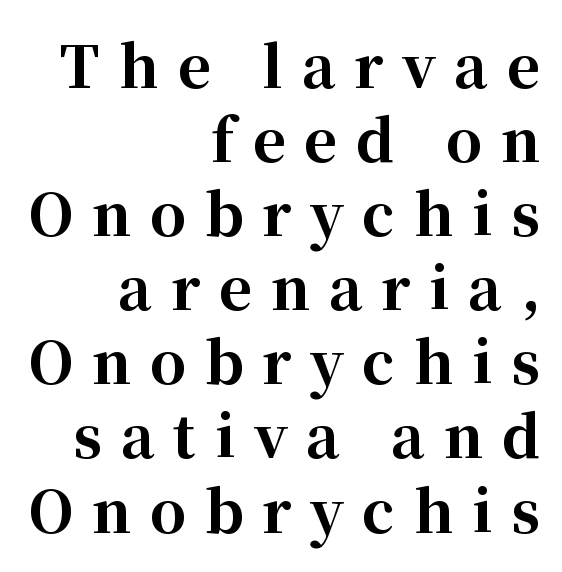
The image shows 57 px bold serif type, upright; set right-aligned, normal line spacing (1.3x), unusually wide letter spacing (+0.33 em), not underlined; high stroke contrast and a medium x-height.
